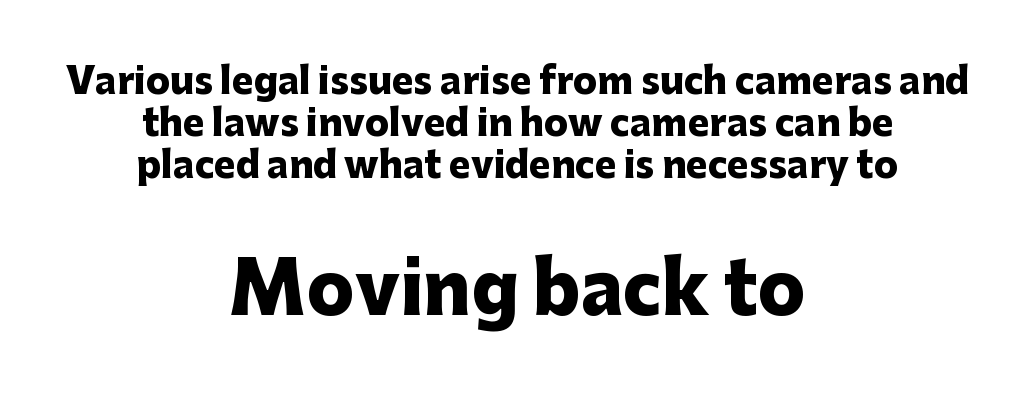
{"serif": "no", "italic": "no", "bold": "yes", "weight": "heavy", "width": "normal", "stroke_contrast": "low", "x_height": "medium", "monospaced": "no", "underline": "no", "align": "center", "line_spacing_ratio": 1.17, "letter_spacing": "normal", "letter_spacing_em": 0.0, "larger_block": "second", "size_ratio": 1.97, "glyph_px": 71}
